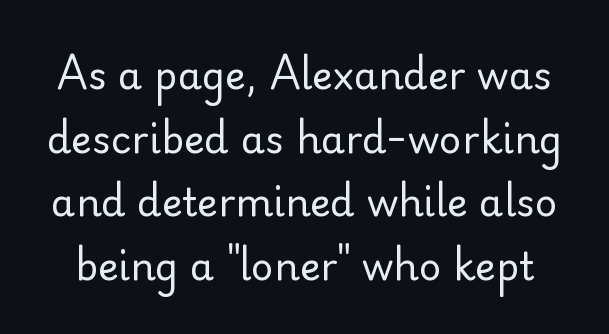
The space directly below the letters is spotless. Classification — sans serif. Compared with a typical body face, this is equally light or lighter still. How are the letters spaced? Ordinarily, with no added tracking. Here the designer chose a conventional face with non-uniform glyph widths. Italic? Not at all — the glyphs are vertical.
